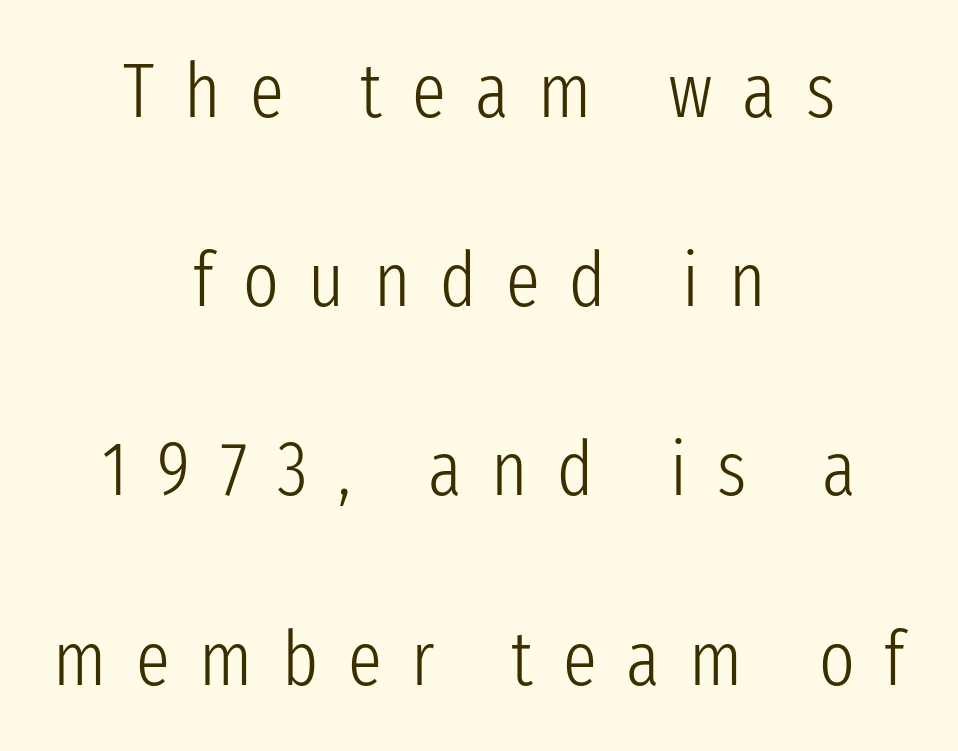
The horizontal fit of the characters is loose and conspicuously gappy. No italicization has been applied; the sample stays upright. The passage shown is typed in a proportional face where columns would drift. Descenders hang freely into open space. Check where the strokes stop: nothing finishes them off — pure sans. Reading down the column, the eye jumps a long way to each next line.
